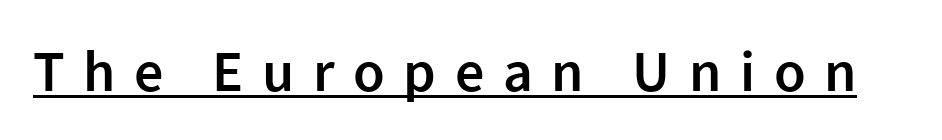
The image shows 58 px semibold sans-serif type, upright; set unusually wide letter spacing (+0.32 em), underlined; low stroke contrast and a medium x-height.
